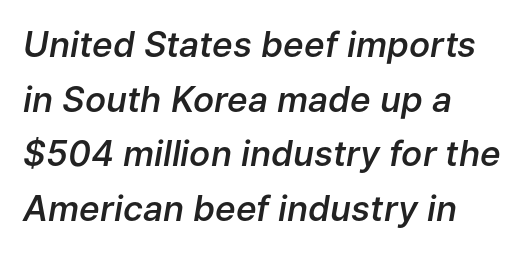
The image shows 35 px semibold type, italic (leaning right); set left-aligned, normal line spacing (1.56x), normal letter spacing, not underlined; low stroke contrast and a medium x-height.
